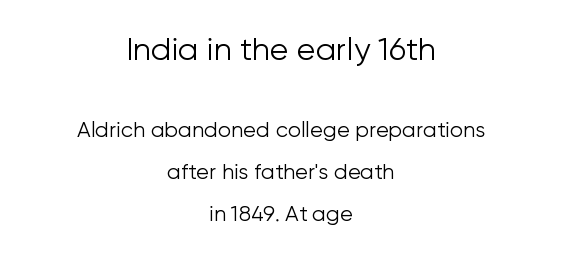
The image shows 31 px light sans-serif type, upright; set centered, loose line spacing (1.99x), normal letter spacing, not underlined; the first (top) block is 1.48x larger; low stroke contrast and a medium x-height.
